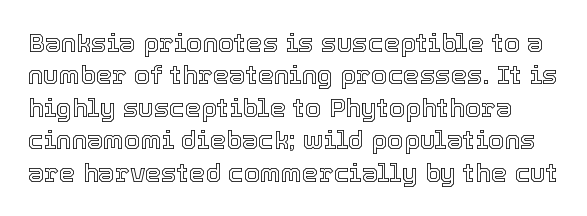
The image shows 26 px text type, upright; set normal line spacing (1.25x), normal letter spacing, not underlined.
